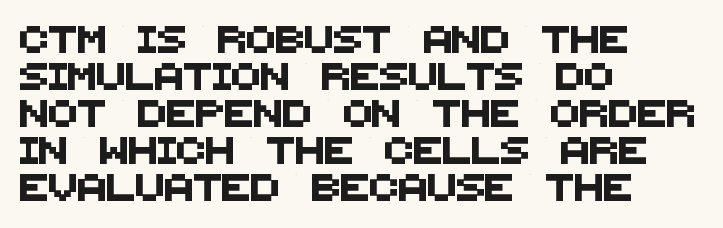
{"underline": "no", "align": "left", "line_spacing": "normal", "line_spacing_ratio": 1.37, "letter_spacing": "normal", "letter_spacing_em": 0.0, "glyph_px": 27}
